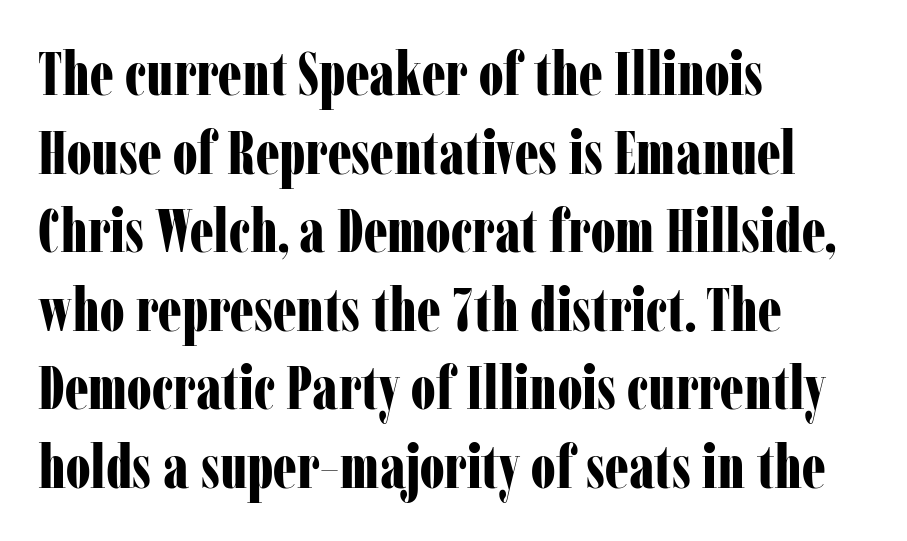
Q: Is the text bold? A: Yes.
Q: Is the text italic (slanted)? A: No, it is upright.
Q: Is the typeface a serif or a sans-serif typeface? A: Serif.
Q: Is the text underlined? A: No.
Q: How is the paragraph aligned? A: Left-aligned.
Q: Is the spacing between letters normal or unusually wide? A: Normal.
Q: Is the spacing between lines tight, normal or loose? A: Normal.
Q: Width (condensed, normal, or wide)? A: Condensed.
Q: Stroke contrast? A: Low.
Q: x-height? A: Medium.
Q: Monospaced? A: No.
